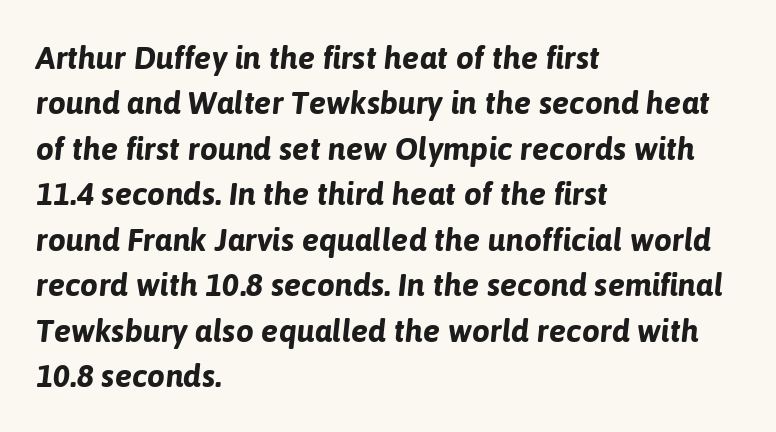
Q: Is the text bold? A: Yes.
Q: Is the text italic (slanted)? A: Yes, it leans right by about 6 degrees.
Q: Is the text underlined? A: No.
Q: How is the paragraph aligned? A: Left-aligned.
Q: Is the spacing between letters normal or unusually wide? A: Normal.
Q: Is the spacing between lines tight, normal or loose? A: Normal.
Q: Width (condensed, normal, or wide)? A: Normal.
Q: Stroke contrast? A: Low.
Q: x-height? A: Medium.
Q: Monospaced? A: No.
